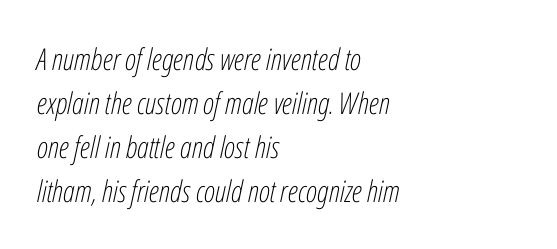
How would I describe the line gaps? Plain and ordinary. Slanted lettering throughout. Tracking value appears to be zero — textbook default spacing. Vertical stems look standard width or narrower in stroke. The specimen omits any rule beneath the text block's lines.
